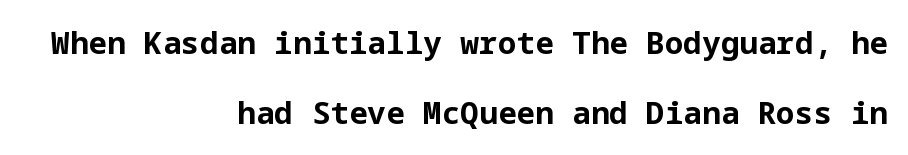
{"serif": "no", "italic": "no", "bold": "yes", "weight": "bold", "width": "normal", "stroke_contrast": "low", "x_height": "medium", "underline": "no", "align": "right", "line_spacing": "loose", "line_spacing_ratio": 2.26, "letter_spacing": "normal", "letter_spacing_em": 0.0, "glyph_px": 31}
